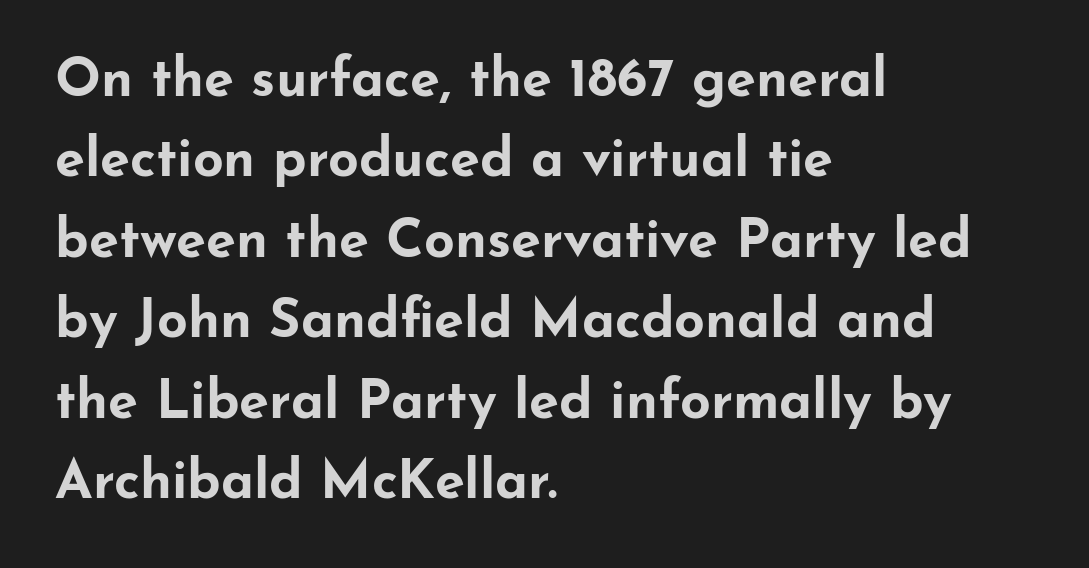
{"serif": "no", "italic": "no", "bold": "yes", "weight": "bold", "width": "wide", "stroke_contrast": "low", "x_height": "small", "monospaced": "no", "underline": "no", "align": "left", "line_spacing": "normal", "line_spacing_ratio": 1.49, "letter_spacing": "normal", "letter_spacing_em": 0.0, "glyph_px": 54}
